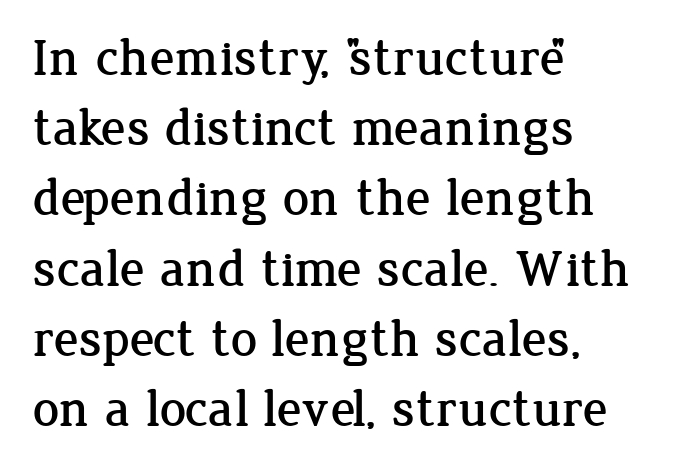
The lettering holds an erect, upright posture throughout. The rendering keeps characters at their native spacing. A bare baseline throughout the passage. Which margin do the lines hug? The left one — the right edge is uneven. To sum up the face: it has serifs. The passage shown is typed in a proportional face where columns would drift.
